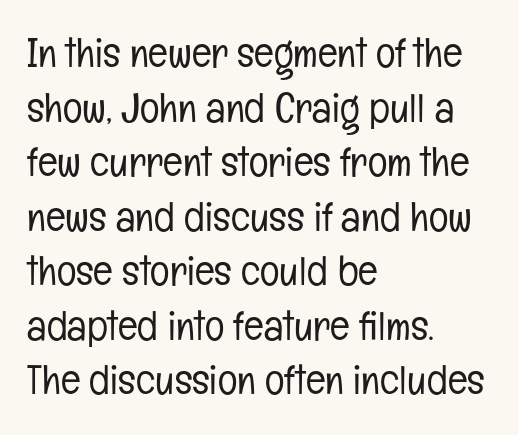
Are there feet on the stems? There aren't — it's a sans. It's the straight-up-and-down kind of type. Weight: in the light-to-regular range. Casual observation: everything's shoved over to the left. The passage shown has conventional tracking throughout. Note the varied advance widths — an 'i' is clearly narrower than an 'm'.
